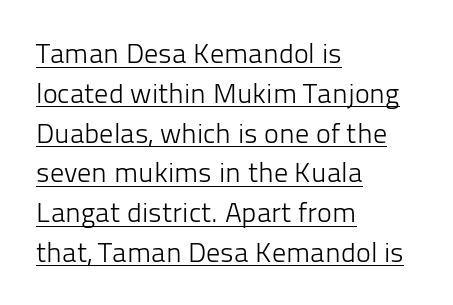
Proportional: the letters do not fall into vertical columns. Horizontal bands of white between lines are of average thickness. You can tell it's not italic because the verticals are truly vertical. Observe the ordinary spacing: letters are neighbours, not strangers.
